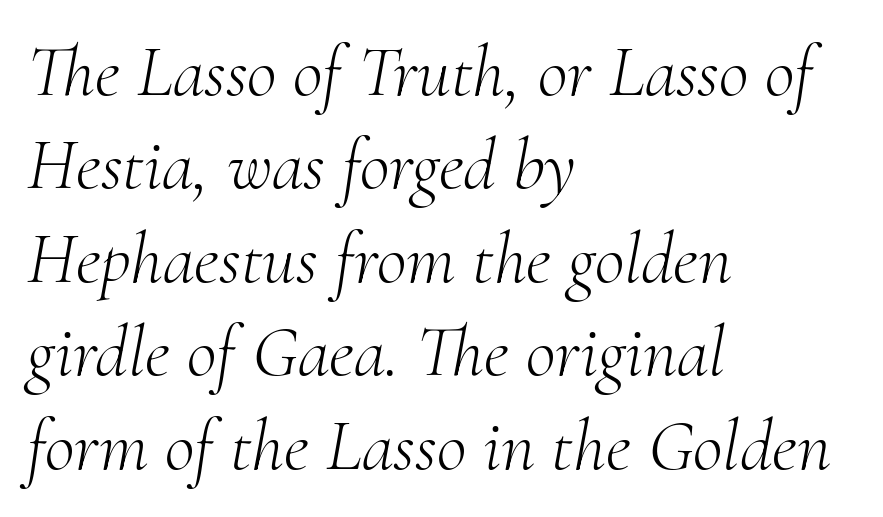
Q: Is the text bold? A: No.
Q: Is the text italic (slanted)? A: Yes, it leans right by about 10 degrees.
Q: Is the typeface a serif or a sans-serif typeface? A: Serif.
Q: Is the text underlined? A: No.
Q: How is the paragraph aligned? A: Left-aligned.
Q: Is the spacing between letters normal or unusually wide? A: Normal.
Q: Is the spacing between lines tight, normal or loose? A: Normal.
Q: Width (condensed, normal, or wide)? A: Normal.
Q: Stroke contrast? A: Medium.
Q: x-height? A: Small.
Q: Monospaced? A: No.
